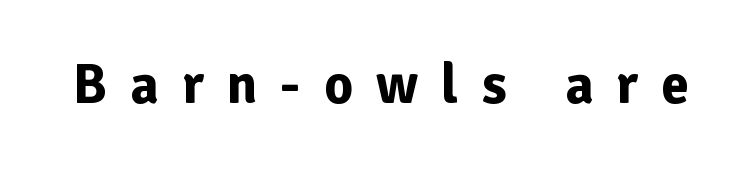
{"serif": "no", "italic": "no", "bold": "yes", "weight": "bold", "width": "normal", "stroke_contrast": "low", "x_height": "medium", "monospaced": "no", "underline": "no", "letter_spacing": "wide", "letter_spacing_em": 0.41, "glyph_px": 56}
